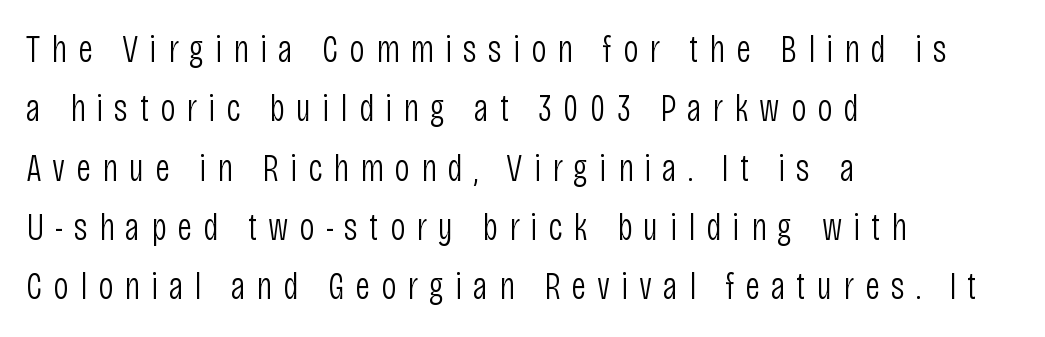
Q: Is the text bold? A: No.
Q: Is the text italic (slanted)? A: No, it is upright.
Q: Is the typeface a serif or a sans-serif typeface? A: Sans-serif.
Q: Is the text underlined? A: No.
Q: How is the paragraph aligned? A: Left-aligned.
Q: Is the spacing between letters normal or unusually wide? A: Unusually wide.
Q: Is the spacing between lines tight, normal or loose? A: Normal.
Q: Width (condensed, normal, or wide)? A: Condensed.
Q: Stroke contrast? A: Low.
Q: x-height? A: Large.
Q: Monospaced? A: No.
